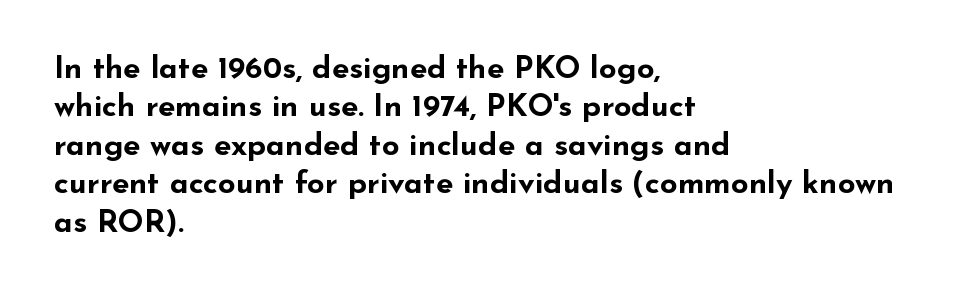
If you drew a ruler down the left edge, every line would touch it. The letterforms sit shoulder to shoulder at normal distance. Nope, not italic — everything's standing straight. Glance below the letters and you will spot only blank space.
